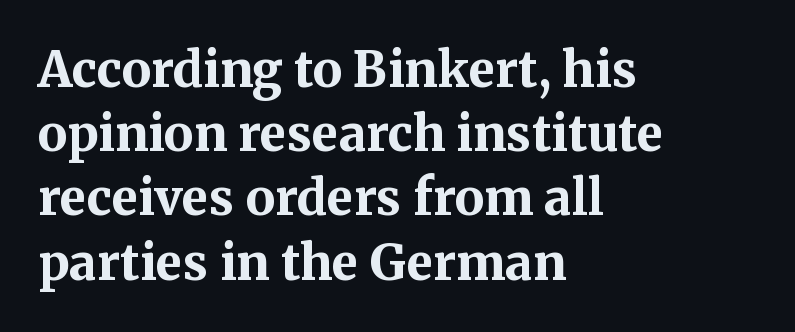
The image shows 49 px bold serif type, upright; set left-aligned, normal line spacing (1.31x), normal letter spacing, not underlined; medium stroke contrast and a medium x-height.
